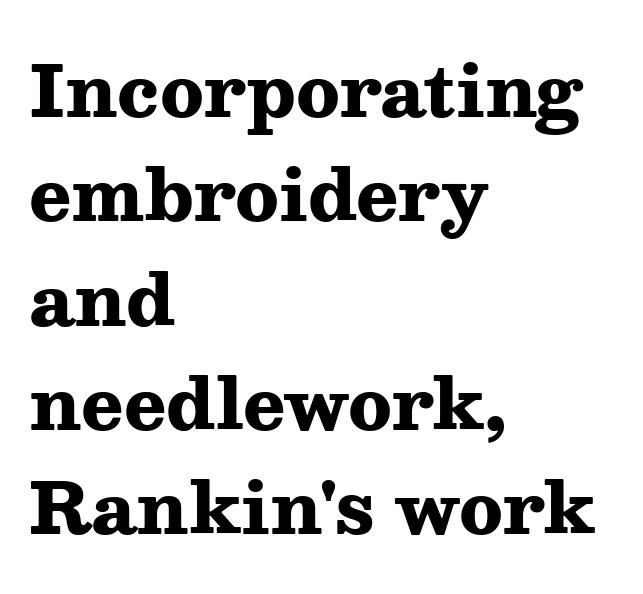
{"serif": "yes", "italic": "no", "bold": "yes", "weight": "heavy", "width": "wide", "stroke_contrast": "medium", "x_height": "medium", "monospaced": "no", "underline": "no", "align": "left", "line_spacing": "normal", "line_spacing_ratio": 1.49, "letter_spacing": "normal", "letter_spacing_em": 0.0, "glyph_px": 70}
